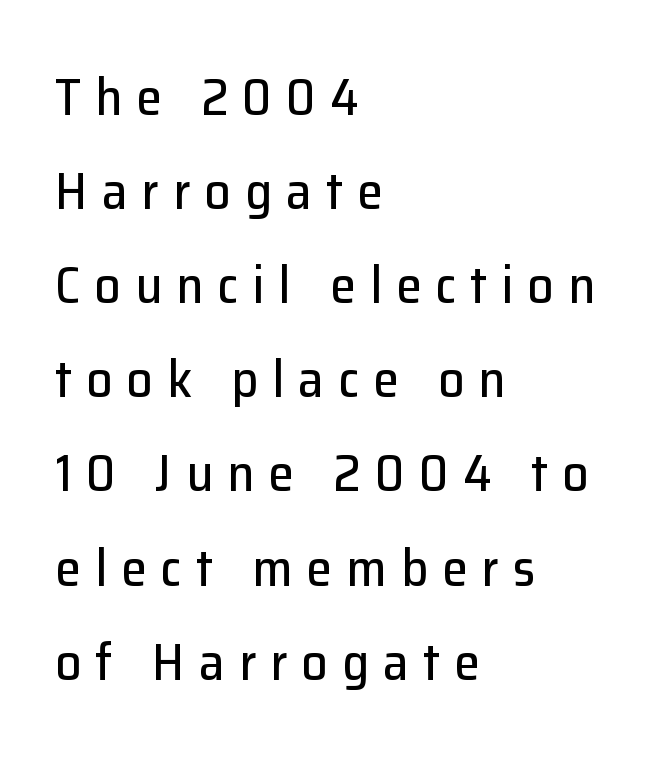
Think of a printed novel: that variable character pitch is what you see here. Does the type have serifs? No, each stem ends abruptly. Has an underline been added? It has not. Where is the straight margin? On the left. You can tell it's not italic because the verticals are truly vertical.
